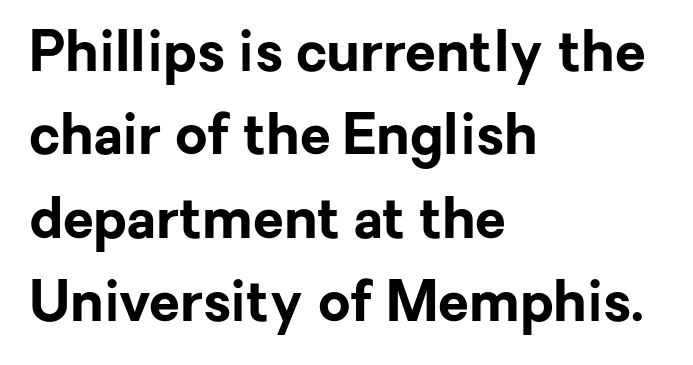
{"serif": "no", "italic": "no", "bold": "yes", "weight": "bold", "width": "normal", "stroke_contrast": "low", "x_height": "medium", "monospaced": "no", "underline": "no", "align": "left", "line_spacing": "normal", "line_spacing_ratio": 1.49, "letter_spacing": "normal", "letter_spacing_em": 0.0, "glyph_px": 56}
